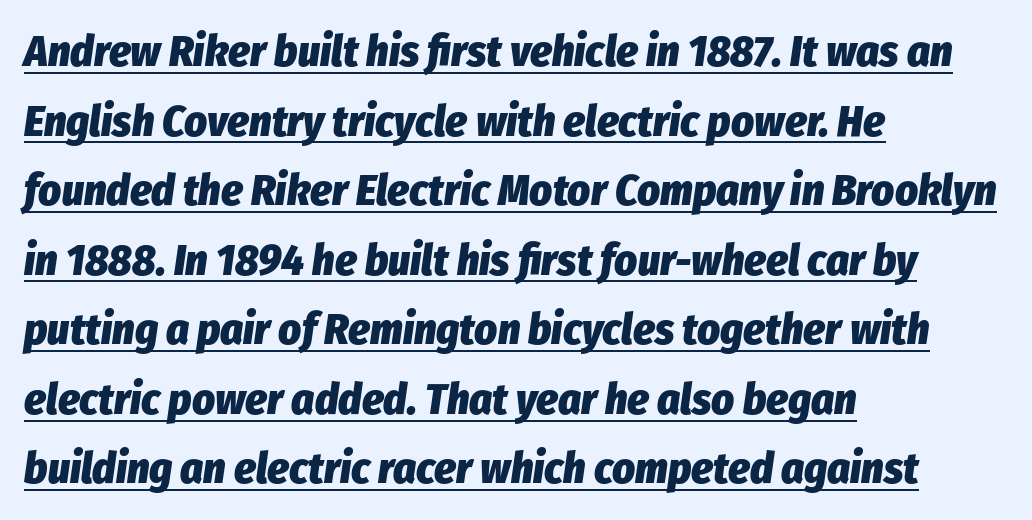
{"italic": "yes", "lean": "right", "slant_degrees": 8, "bold": "yes", "weight": "heavy", "width": "condensed", "stroke_contrast": "low", "x_height": "medium", "monospaced": "no", "underline": "yes", "align": "left", "line_spacing": "normal", "line_spacing_ratio": 1.58, "letter_spacing": "normal", "letter_spacing_em": 0.0, "glyph_px": 44}
